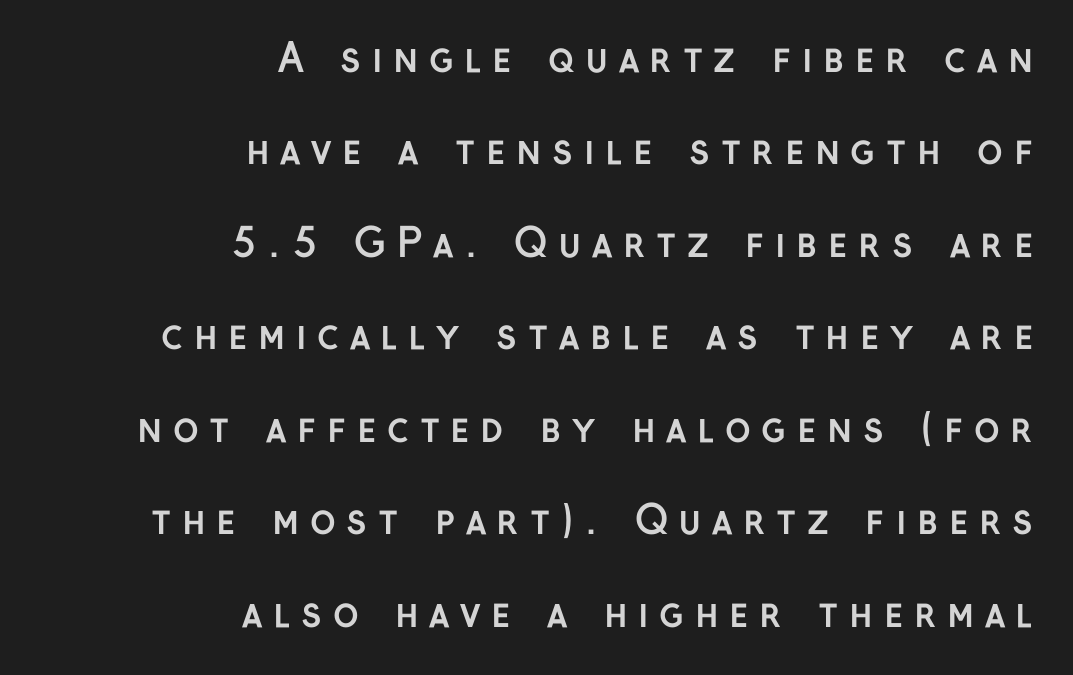
{"serif": "no", "italic": "no", "bold": "yes", "weight": "semibold", "width": "normal", "stroke_contrast": "low", "x_height": "medium", "monospaced": "no", "underline": "no", "align": "right", "line_spacing": "loose", "line_spacing_ratio": 2.37, "letter_spacing": "wide", "letter_spacing_em": 0.27, "glyph_px": 39}
